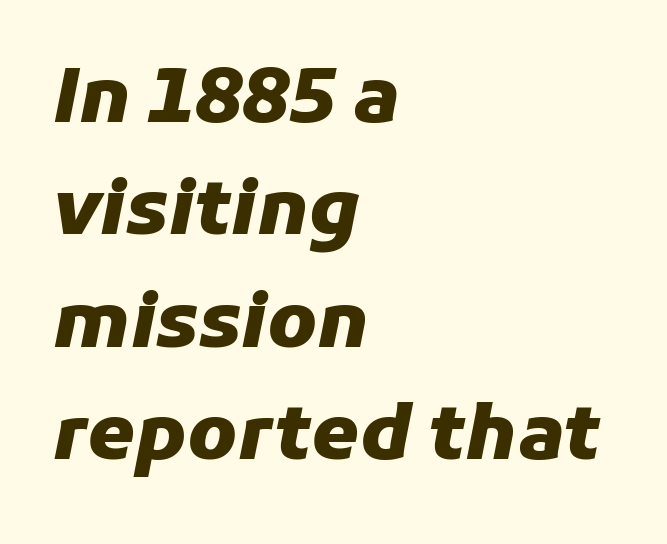
Q: Is the text bold? A: Yes.
Q: Is the text italic (slanted)? A: Yes, it leans right by about 11 degrees.
Q: Is the text underlined? A: No.
Q: How is the paragraph aligned? A: Left-aligned.
Q: Is the spacing between letters normal or unusually wide? A: Normal.
Q: Is the spacing between lines tight, normal or loose? A: Normal.
Q: Width (condensed, normal, or wide)? A: Normal.
Q: Stroke contrast? A: Low.
Q: x-height? A: Medium.
Q: Monospaced? A: No.
